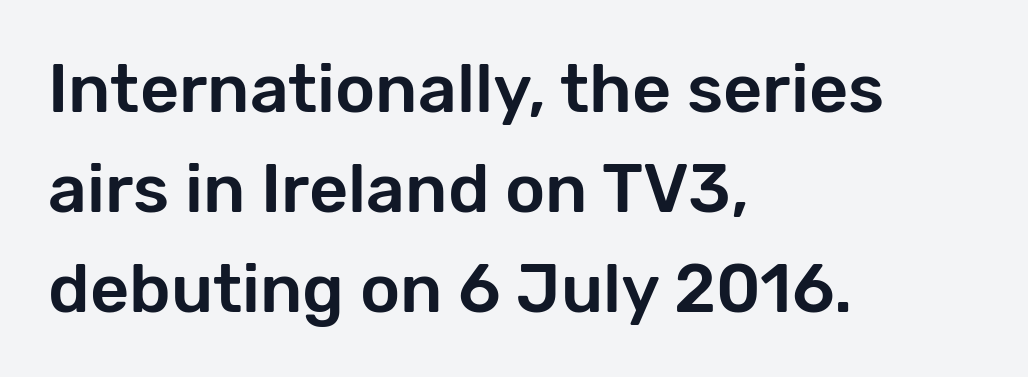
Q: Is the text italic (slanted)? A: No, it is upright.
Q: Is the typeface a serif or a sans-serif typeface? A: Sans-serif.
Q: Is the text underlined? A: No.
Q: How is the paragraph aligned? A: Left-aligned.
Q: Is the spacing between letters normal or unusually wide? A: Normal.
Q: Is the spacing between lines tight, normal or loose? A: Normal.
Q: Width (condensed, normal, or wide)? A: Normal.
Q: Stroke contrast? A: Low.
Q: x-height? A: Medium.
Q: Monospaced? A: No.
